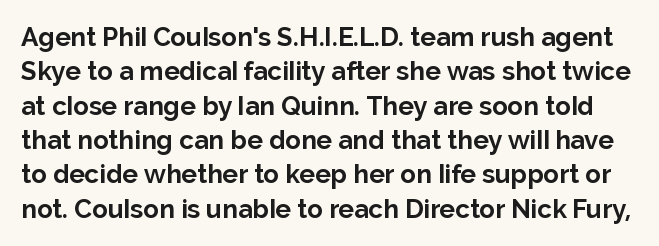
{"italic": "no", "bold": "yes", "underline": "no", "line_spacing": "normal", "line_spacing_ratio": 1.32, "letter_spacing": "normal", "letter_spacing_em": 0.0, "glyph_px": 26}
